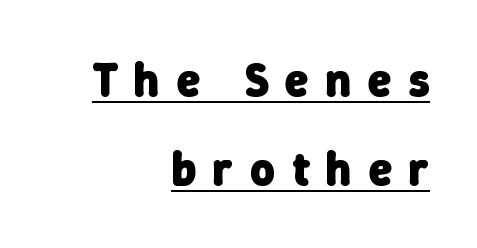
The image shows 47 px heavy sans-serif type; set right-aligned, line spacing 1.89x, unusually wide letter spacing (+0.36 em), underlined; low stroke contrast and a medium x-height.
